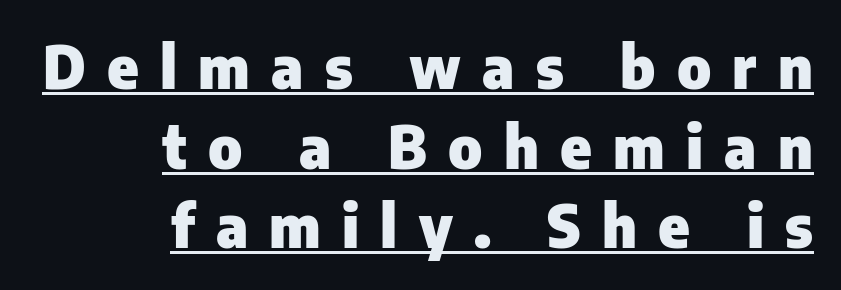
{"serif": "no", "italic": "no", "bold": "yes", "weight": "heavy", "width": "normal", "stroke_contrast": "low", "x_height": "medium", "monospaced": "no", "underline": "yes", "align": "right", "line_spacing": "normal", "line_spacing_ratio": 1.35, "letter_spacing": "wide", "letter_spacing_em": 0.36, "glyph_px": 59}
